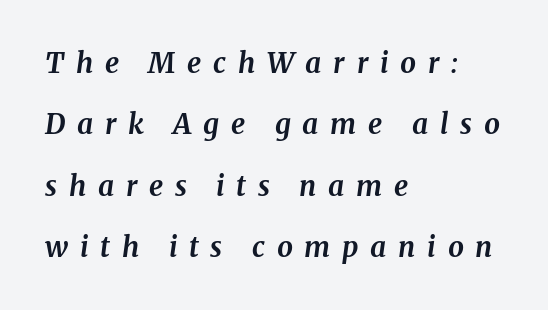
{"serif": "yes", "italic": "yes", "lean": "right", "slant_degrees": 8, "bold": "yes", "weight": "bold", "width": "normal", "stroke_contrast": "medium", "x_height": "medium", "monospaced": "no", "underline": "no", "align": "left", "line_spacing": "loose", "line_spacing_ratio": 2.19, "letter_spacing": "wide", "letter_spacing_em": 0.42, "glyph_px": 28}
